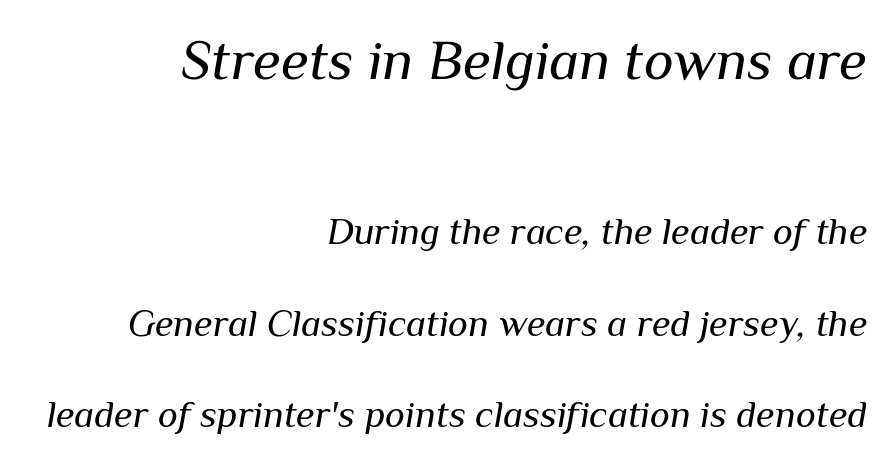
Q: Is the text bold? A: No.
Q: Is the text italic (slanted)? A: Yes, it leans right by about 10 degrees.
Q: Is the text underlined? A: No.
Q: How is the paragraph aligned? A: Right-aligned.
Q: Is the spacing between letters normal or unusually wide? A: Normal.
Q: Is the spacing between lines tight, normal or loose? A: Loose.
Q: Which block of text is set in a larger size, the first (top) or the second (bottom)? A: The first (top) one.
Q: Width (condensed, normal, or wide)? A: Normal.
Q: Stroke contrast? A: Medium.
Q: x-height? A: Medium.
Q: Monospaced? A: No.
